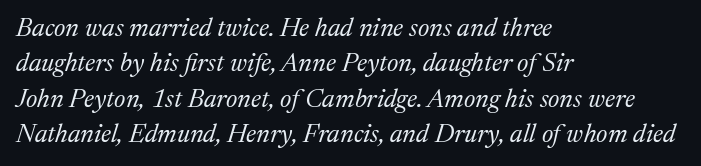
No extra tracking has been applied to these lines. The lines are quadded left. The specimen reads as italic at a glance. How would I describe the line gaps? Plain and ordinary. The space beneath each line is pristine and unruled.
